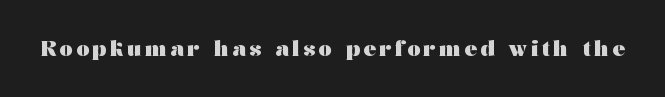
Pretty heavy lettering here — definitely bold. The passage shown is not underscored anywhere. Do the letters lean? They stand straight.
